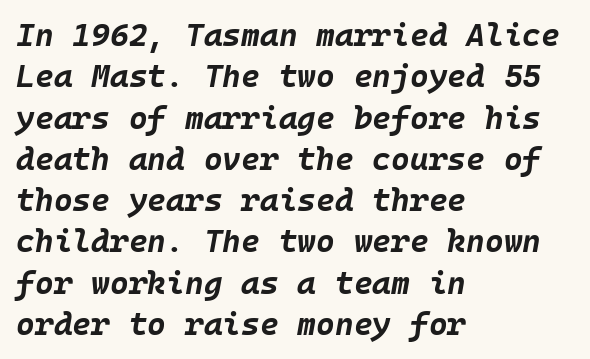
{"italic": "yes", "lean": "right", "slant_degrees": 10, "bold": "yes", "weight": "bold", "width": "normal", "stroke_contrast": "low", "x_height": "large", "underline": "no", "align": "left", "line_spacing": "normal", "line_spacing_ratio": 1.29, "letter_spacing": "normal", "letter_spacing_em": 0.0, "glyph_px": 32}
